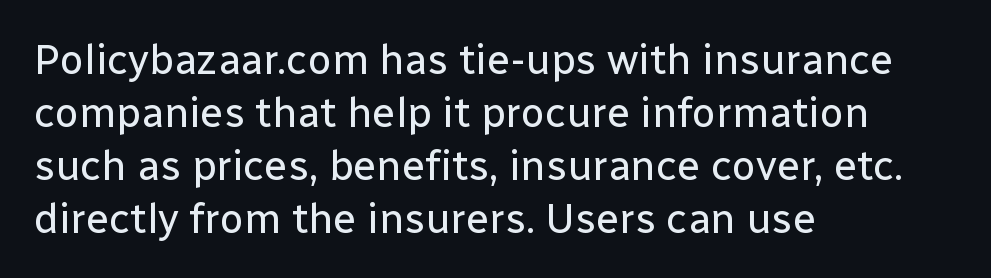
The image shows 42 px regular-weight sans-serif type, upright; set left-aligned, normal line spacing (1.26x), normal letter spacing, not underlined; low stroke contrast and a medium x-height.
